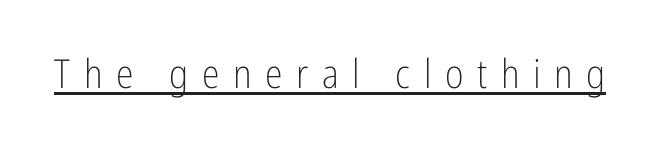
No feet cap the strokes, marking this as sans-serif type. Short note: letters widely spaced. Emphasis is given by a line drawn under the lettering. Posture: upright roman.
